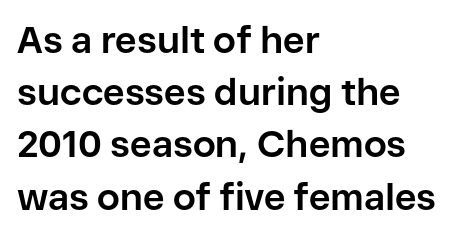
The font is running at its bold setting. The type is set solid horizontally, with unmodified tracking. It's the straight-up-and-down kind of type. Normally led — the rows are evenly, conventionally spaced. Type without underlining.
